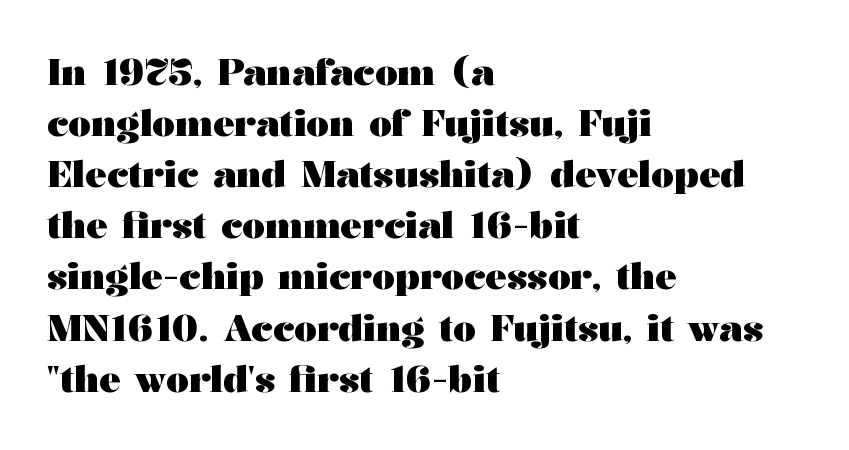
The rendering uses natural spacing where letterforms have individual widths. Short note: letters normally spaced. This sample uses a serif face. Alignment: flush left.
